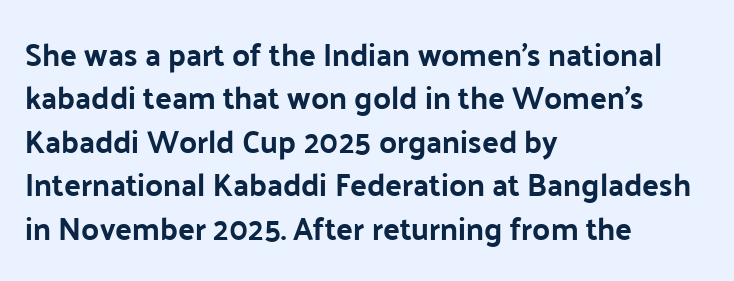
{"serif": "no", "italic": "no", "width": "normal", "stroke_contrast": "low", "x_height": "medium", "monospaced": "no", "underline": "no", "align": "left", "line_spacing": "normal", "line_spacing_ratio": 1.4, "letter_spacing": "normal", "letter_spacing_em": 0.0, "glyph_px": 31}
